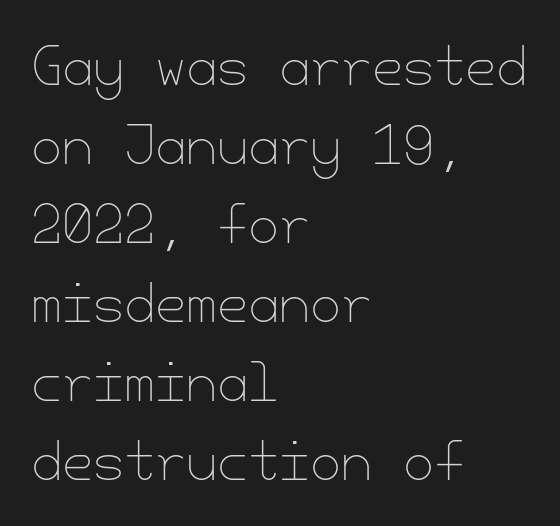
Q: Is the text bold? A: No.
Q: Is the text italic (slanted)? A: No, it is upright.
Q: Is the text underlined? A: No.
Q: How is the paragraph aligned? A: Left-aligned.
Q: Is the spacing between letters normal or unusually wide? A: Normal.
Q: Is the spacing between lines tight, normal or loose? A: Normal.
Q: Width (condensed, normal, or wide)? A: Normal.
Q: Stroke contrast? A: Low.
Q: x-height? A: Small.
